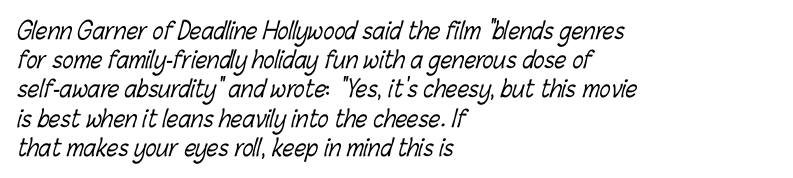
Q: Is the text bold? A: No.
Q: Is the text underlined? A: No.
Q: How is the paragraph aligned? A: Left-aligned.
Q: Is the spacing between letters normal or unusually wide? A: Normal.
Q: Is the spacing between lines tight, normal or loose? A: Normal.
